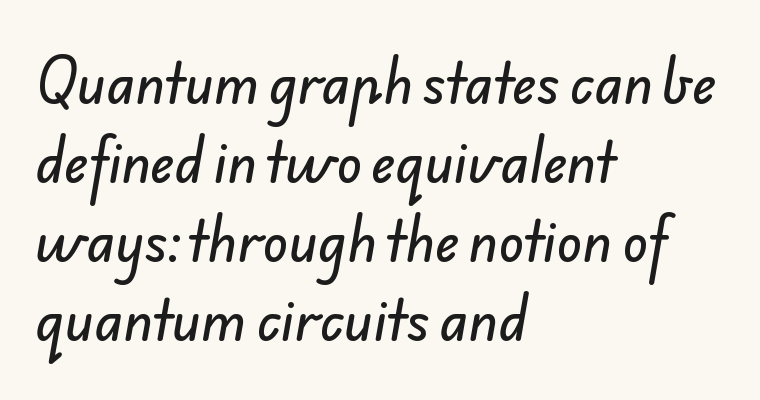
The image shows 53 px sans-serif type; set left-aligned, normal line spacing (1.49x), normal letter spacing, not underlined; low stroke contrast and a small x-height.
